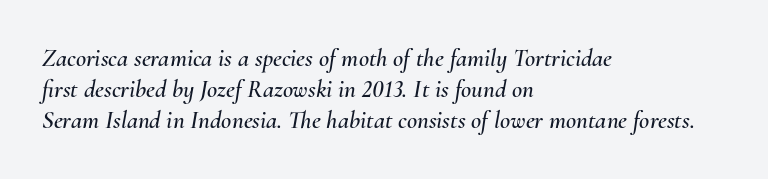
Q: Is the text italic (slanted)? A: Yes, it leans right by about 10 degrees.
Q: Is the text underlined? A: No.
Q: How is the paragraph aligned? A: Left-aligned.
Q: Is the spacing between letters normal or unusually wide? A: Normal.
Q: Is the spacing between lines tight, normal or loose? A: Normal.
